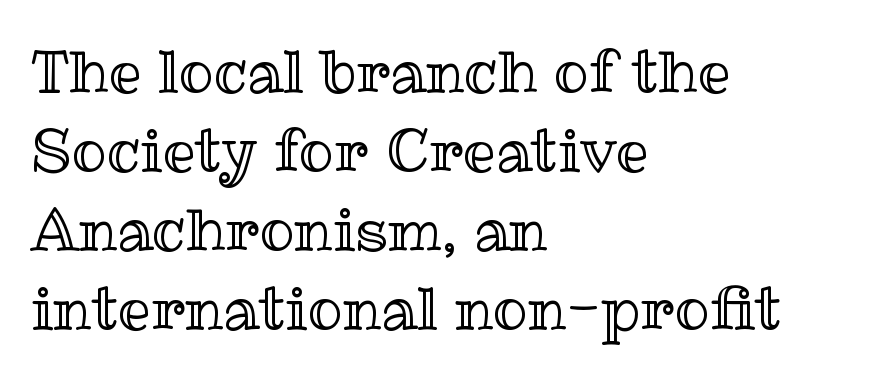
Here the designer chose a conventional face with non-uniform glyph widths. Rows of type keep a routine distance in the vertical direction. How are the letters spaced? Ordinarily, with no added tracking. The gap between lines stays unmarked.
